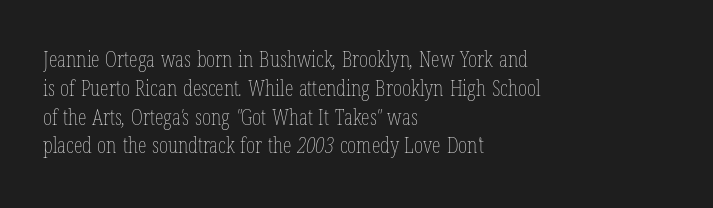
{"bold": "no", "underline": "no", "align": "left", "line_spacing": "normal", "line_spacing_ratio": 1.31, "letter_spacing": "normal", "letter_spacing_em": 0.0, "glyph_px": 22}
